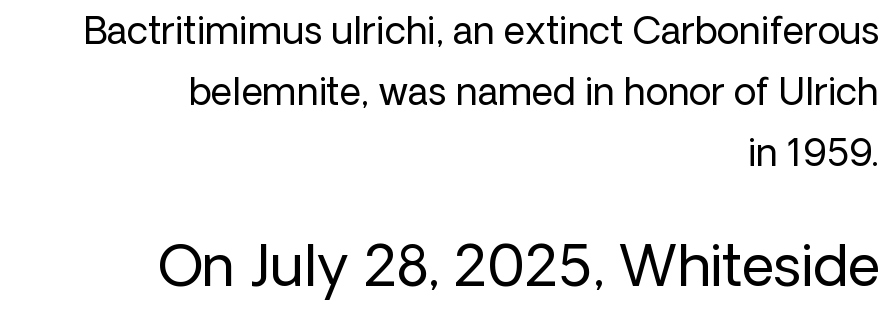
The area under the type is left untouched. Stroke mass is kept to a normal reading level or below. Baseline-to-baseline distance is the conventional proportion of letter height. Classification — sans serif. Upright lettering throughout.
